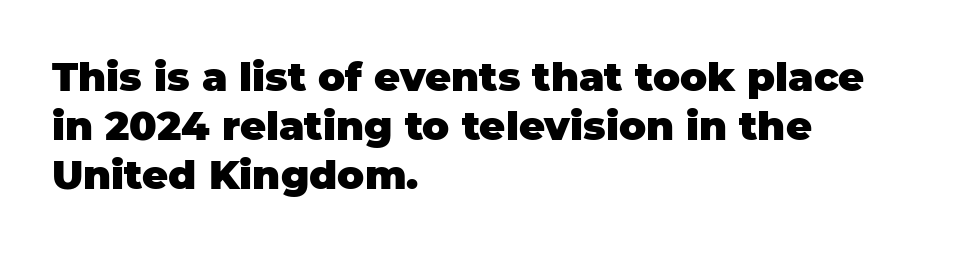
The image shows 40 px heavy sans-serif type, upright; set left-aligned, line spacing 1.23x, normal letter spacing, not underlined; low stroke contrast and a large x-height.
